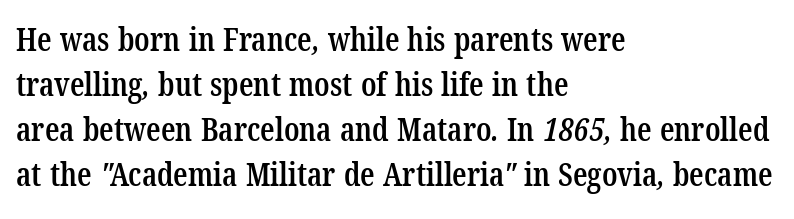
Q: Is the text bold? A: Semi-bold.
Q: Is the typeface a serif or a sans-serif typeface? A: Serif.
Q: Is the text underlined? A: No.
Q: How is the paragraph aligned? A: Left-aligned.
Q: Is the spacing between letters normal or unusually wide? A: Normal.
Q: Is the spacing between lines tight, normal or loose? A: Normal.
Q: Width (condensed, normal, or wide)? A: Condensed.
Q: Stroke contrast? A: Low.
Q: x-height? A: Medium.
Q: Monospaced? A: No.
